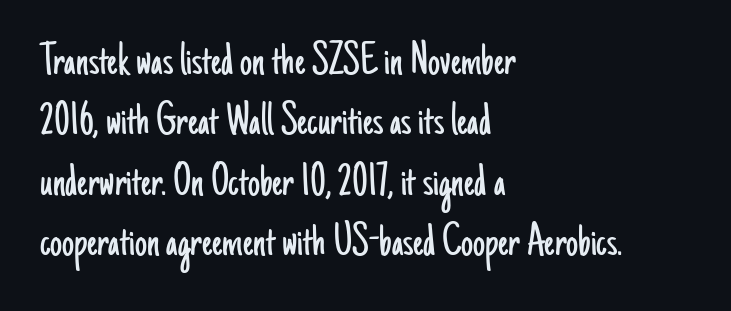
{"serif": "no", "italic": "no", "bold": "no", "weight": "light", "width": "condensed", "stroke_contrast": "low", "x_height": "small", "monospaced": "no", "underline": "no", "align": "left", "line_spacing": "normal", "line_spacing_ratio": 1.26, "letter_spacing": "normal", "letter_spacing_em": 0.0, "glyph_px": 48}
